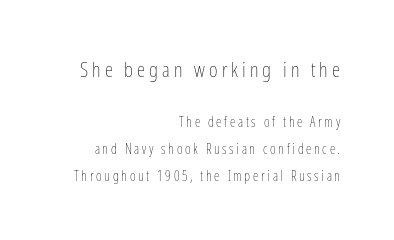
{"italic": "no", "bold": "no", "underline": "no", "align": "right", "line_spacing": "loose", "line_spacing_ratio": 1.94, "larger_block": "first", "size_ratio": 1.5, "glyph_px": 21}
